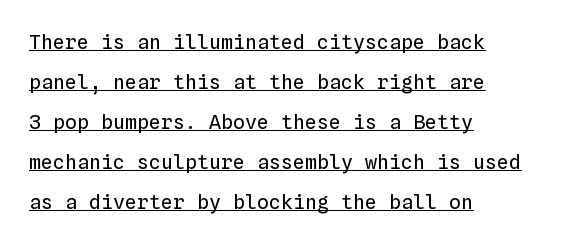
Q: Is the text bold? A: No.
Q: Is the text italic (slanted)? A: No, it is upright.
Q: Is the text underlined? A: Yes.
Q: How is the paragraph aligned? A: Left-aligned.
Q: Is the spacing between letters normal or unusually wide? A: Normal.
Q: Is the spacing between lines tight, normal or loose? A: Loose.
